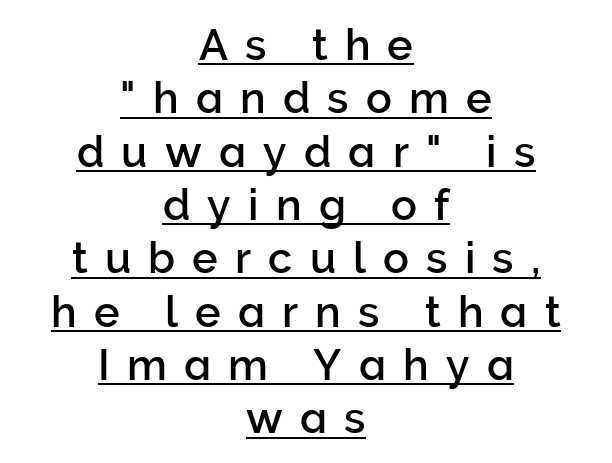
Q: Is the text italic (slanted)? A: No, it is upright.
Q: Is the typeface a serif or a sans-serif typeface? A: Sans-serif.
Q: Is the text underlined? A: Yes.
Q: How is the paragraph aligned? A: Centered.
Q: Is the spacing between letters normal or unusually wide? A: Unusually wide.
Q: Width (condensed, normal, or wide)? A: Normal.
Q: Stroke contrast? A: Low.
Q: x-height? A: Medium.
Q: Monospaced? A: No.
